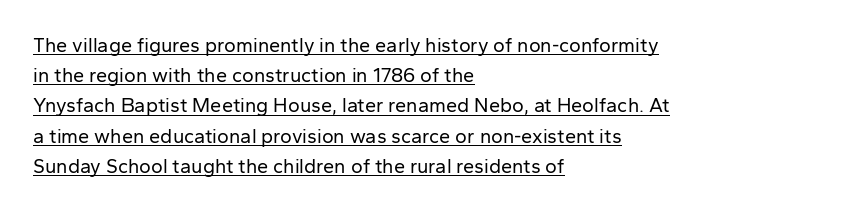
The axis of the letterforms is exactly vertical. The lines in this sample share a left origin and differ only in where they stop. Emphasis is given by a line drawn under the lettering. The horizontal fit of the characters is conventional and even.
